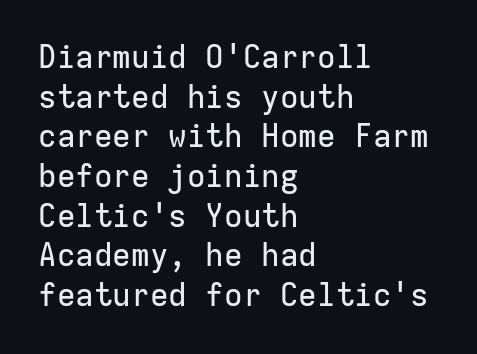
The image shows 31 px sans-serif type, upright, monospaced; set left-aligned, normal line spacing (1.28x), normal letter spacing, not underlined; low stroke contrast and a medium x-height.
